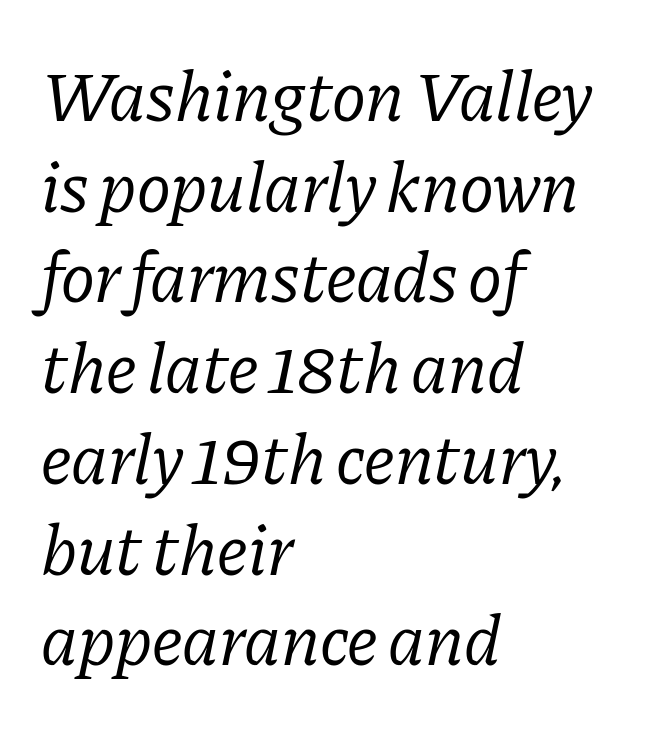
The rendering uses natural spacing where letterforms have individual widths. The rag falls on the right side of this text block. The glyphs are unaccompanied by any horizontal stroke below them. Letter spacing: default. Designer's note — italics engaged. Horizontal bands of white between lines are of average thickness.
